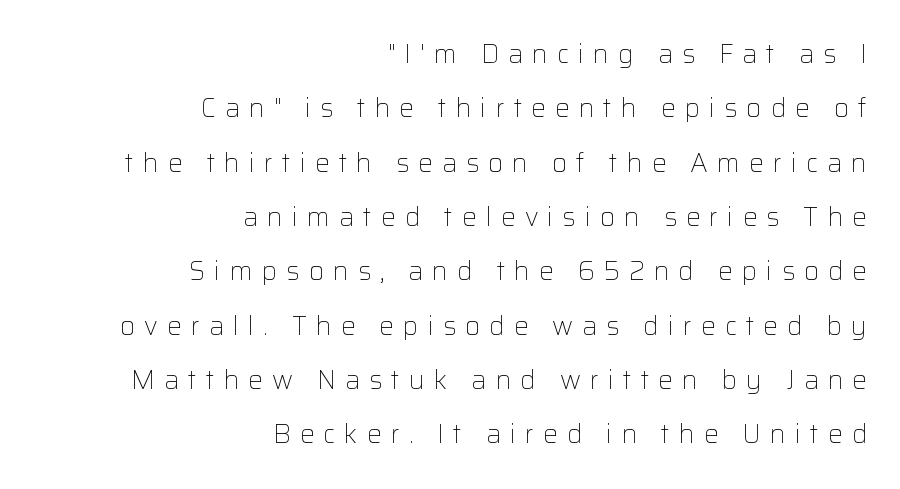
{"italic": "no", "bold": "no", "underline": "no", "align": "right", "line_spacing": "loose", "line_spacing_ratio": 2.09, "letter_spacing": "wide", "letter_spacing_em": 0.35, "glyph_px": 26}
